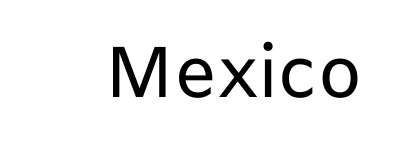
Q: Is the text bold? A: No.
Q: Is the text italic (slanted)? A: No, it is upright.
Q: Is the typeface a serif or a sans-serif typeface? A: Sans-serif.
Q: Is the text underlined? A: No.
Q: Is the spacing between letters normal or unusually wide? A: Normal.
Q: Width (condensed, normal, or wide)? A: Normal.
Q: Stroke contrast? A: Low.
Q: x-height? A: Medium.
Q: Monospaced? A: No.
